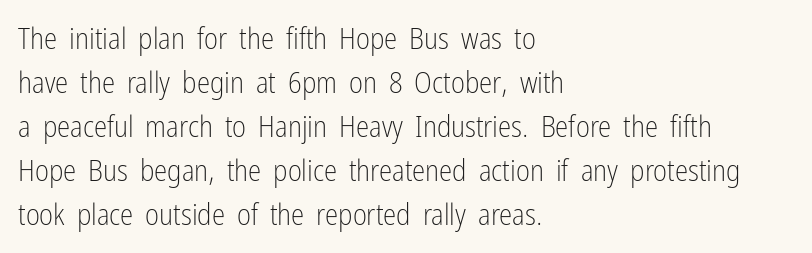
The letters stand straight up with perfectly vertical stems. Every row of glyphs begins at an identical x-position on the left. Do the characters align in a grid? No, the font is proportional. Default kerning and tracking; the words read as compact shapes. The foot of each line stays bare and open.
